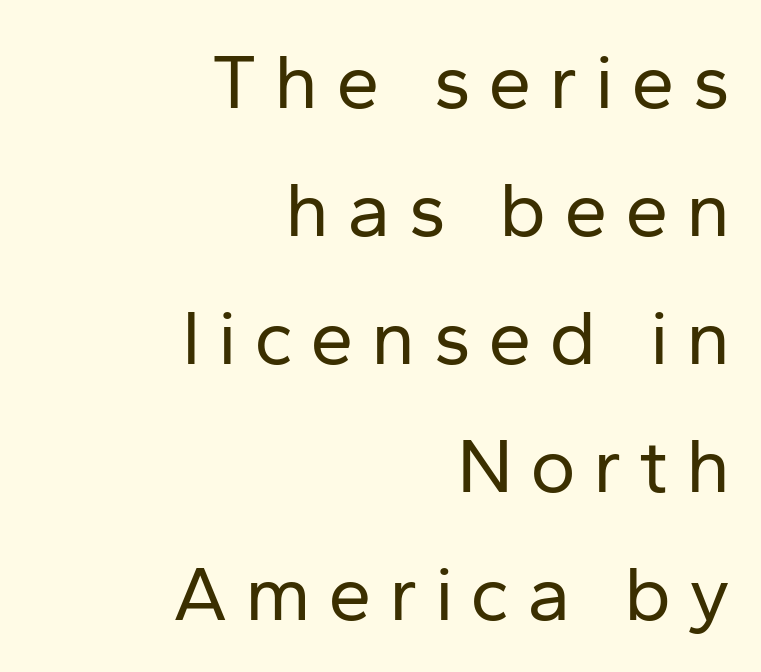
{"serif": "no", "italic": "no", "bold": "no", "weight": "regular", "width": "normal", "stroke_contrast": "low", "x_height": "medium", "monospaced": "no", "underline": "no", "align": "right", "line_spacing": "normal", "line_spacing_ratio": 1.64, "letter_spacing": "wide", "letter_spacing_em": 0.22, "glyph_px": 78}
